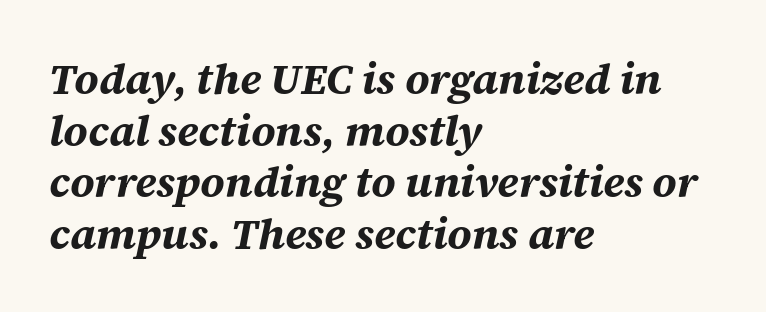
Q: Is the text bold? A: Yes.
Q: Is the text italic (slanted)? A: Yes, it leans right by about 12 degrees.
Q: Is the text underlined? A: No.
Q: How is the paragraph aligned? A: Left-aligned.
Q: Is the spacing between letters normal or unusually wide? A: Normal.
Q: Width (condensed, normal, or wide)? A: Normal.
Q: Stroke contrast? A: Medium.
Q: x-height? A: Large.
Q: Monospaced? A: No.
